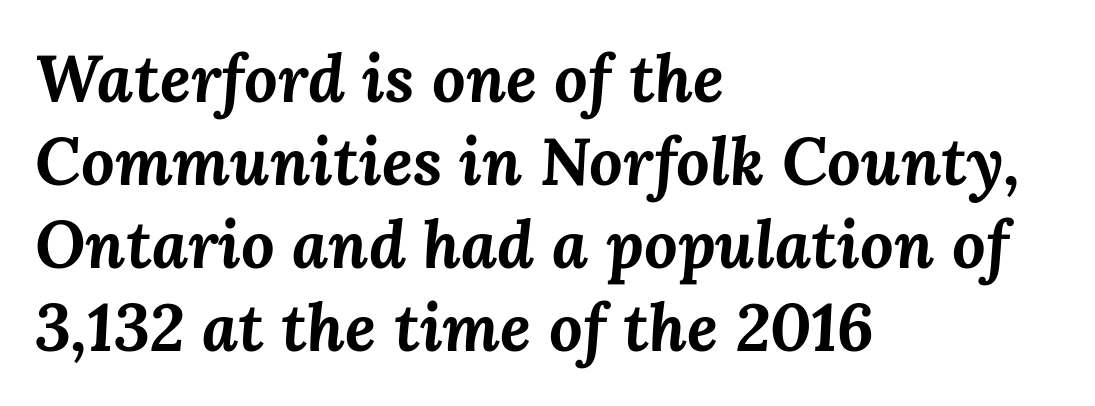
{"italic": "yes", "lean": "right", "slant_degrees": 3, "bold": "yes", "weight": "bold", "width": "normal", "stroke_contrast": "medium", "x_height": "medium", "monospaced": "no", "underline": "no", "align": "left", "line_spacing": "normal", "line_spacing_ratio": 1.26, "letter_spacing": "normal", "letter_spacing_em": 0.0, "glyph_px": 66}
